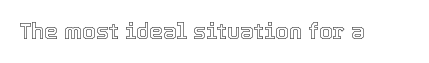
The image shows 22 px text type, upright; set normal letter spacing, not underlined.
